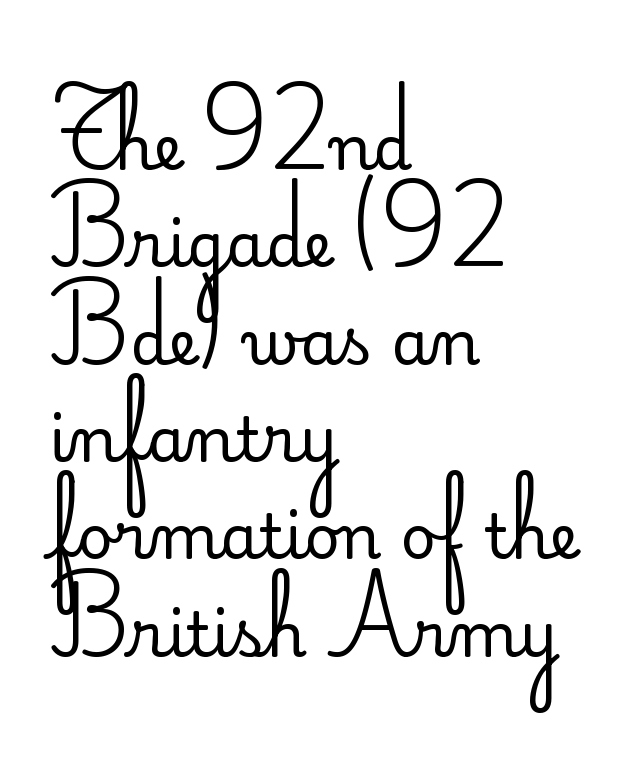
The image shows 62 px regular-weight sans-serif type, upright; set left-aligned, normal line spacing (1.57x), normal letter spacing, not underlined; low stroke contrast and a small x-height.
